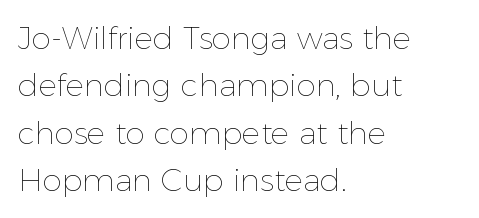
{"italic": "no", "bold": "no", "weight": "thin", "width": "normal", "x_height": "medium", "monospaced": "no", "underline": "no", "align": "left", "line_spacing": "normal", "line_spacing_ratio": 1.53, "letter_spacing": "normal", "letter_spacing_em": 0.0, "glyph_px": 31}
